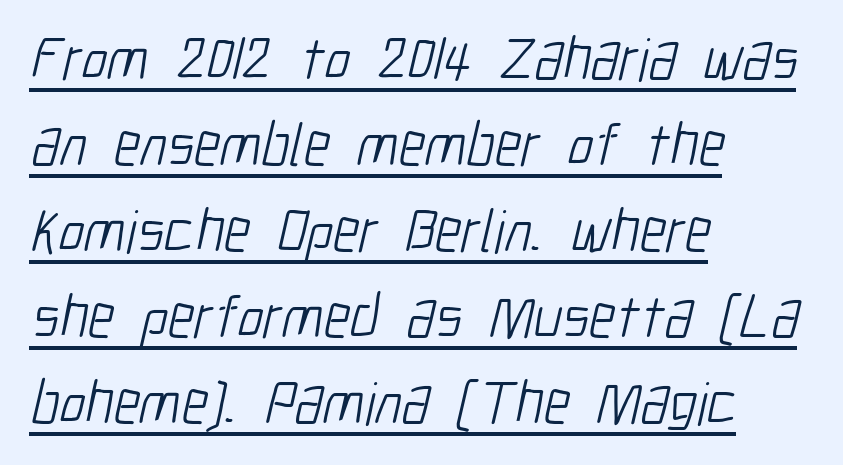
{"serif": "no", "bold": "no", "weight": "light", "width": "condensed", "stroke_contrast": "low", "x_height": "medium", "monospaced": "no", "underline": "yes", "align": "left", "line_spacing": "normal", "line_spacing_ratio": 1.41, "letter_spacing": "normal", "letter_spacing_em": 0.0, "glyph_px": 61}
